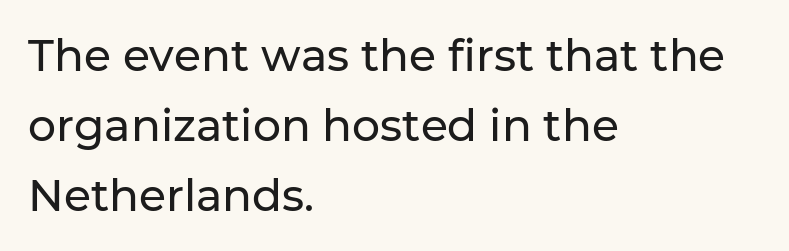
Glance below the letters and you will spot only blank space. A typesetter would call this proportional, since set widths differ per character. Interline gaps are of average width in this sample. Layout note: lines flush left.
